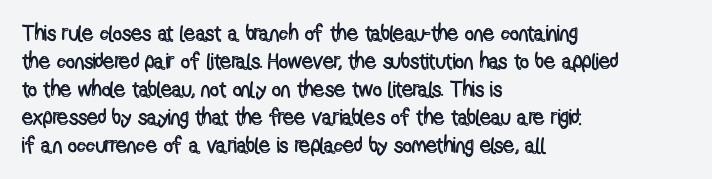
Q: Is the text italic (slanted)? A: No, it is upright.
Q: Is the text underlined? A: No.
Q: How is the paragraph aligned? A: Left-aligned.
Q: Is the spacing between letters normal or unusually wide? A: Normal.
Q: Is the spacing between lines tight, normal or loose? A: Normal.
